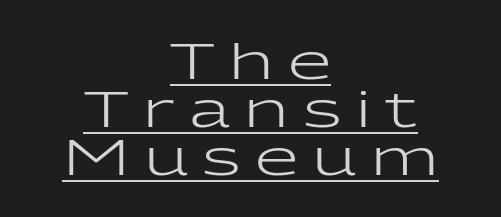
{"serif": "no", "italic": "no", "bold": "no", "weight": "regular", "width": "wide", "stroke_contrast": "low", "x_height": "medium", "monospaced": "no", "underline": "yes", "align": "center", "line_spacing": "tight", "line_spacing_ratio": 0.96, "letter_spacing": "wide", "letter_spacing_em": 0.29, "glyph_px": 50}
